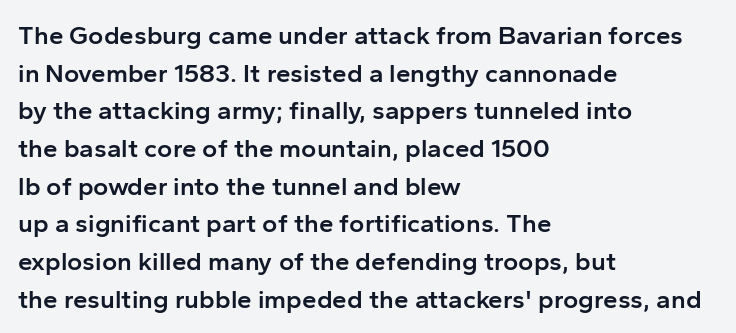
The image shows 26 px text type, upright; set left-aligned, normal line spacing (1.45x), normal letter spacing, not underlined.
